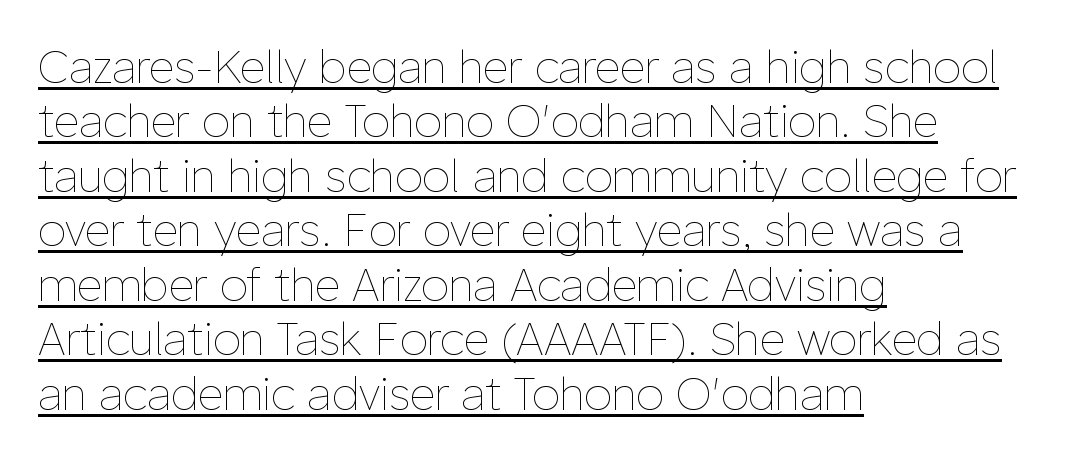
Q: Is the text bold? A: No.
Q: Is the text italic (slanted)? A: No, it is upright.
Q: Is the text underlined? A: Yes.
Q: How is the paragraph aligned? A: Left-aligned.
Q: Is the spacing between letters normal or unusually wide? A: Normal.
Q: Width (condensed, normal, or wide)? A: Normal.
Q: Stroke contrast? A: Low.
Q: x-height? A: Medium.
Q: Monospaced? A: No.
